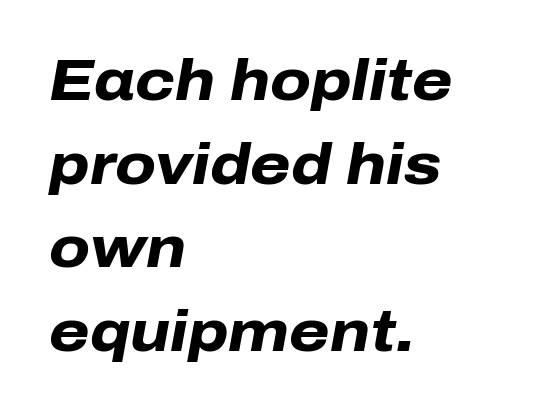
The image shows 58 px heavy type, italic (leaning right); set left-aligned, normal line spacing (1.44x), normal letter spacing, not underlined; low stroke contrast and a medium x-height.
